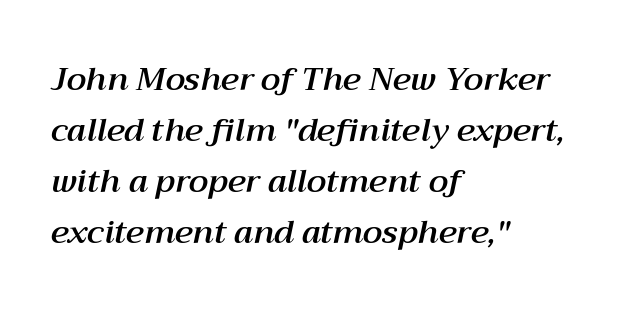
The image shows 32 px text type, italic (leaning right); set left-aligned, normal line spacing (1.59x), normal letter spacing, not underlined; medium stroke contrast and a medium x-height.
